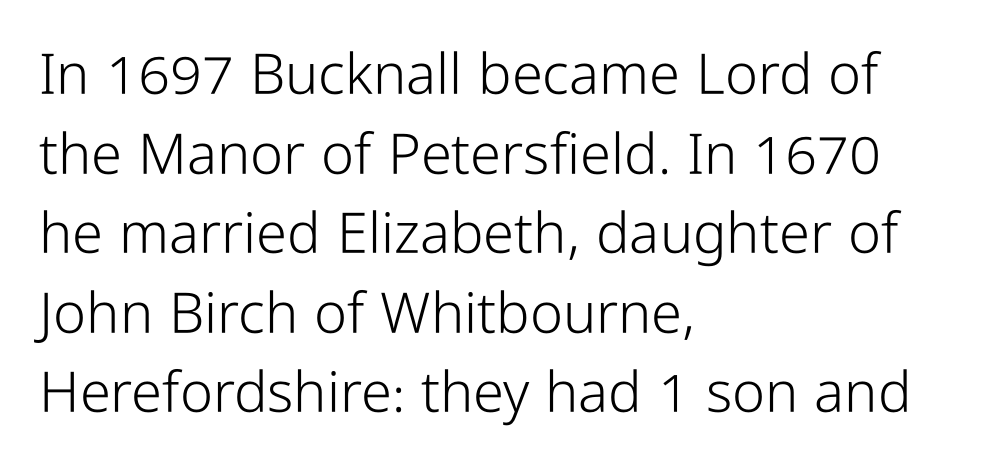
Q: Is the text bold? A: No.
Q: Is the text italic (slanted)? A: No, it is upright.
Q: Is the typeface a serif or a sans-serif typeface? A: Sans-serif.
Q: Is the text underlined? A: No.
Q: How is the paragraph aligned? A: Left-aligned.
Q: Is the spacing between letters normal or unusually wide? A: Normal.
Q: Is the spacing between lines tight, normal or loose? A: Normal.
Q: Width (condensed, normal, or wide)? A: Condensed.
Q: Stroke contrast? A: Low.
Q: x-height? A: Medium.
Q: Monospaced? A: No.
